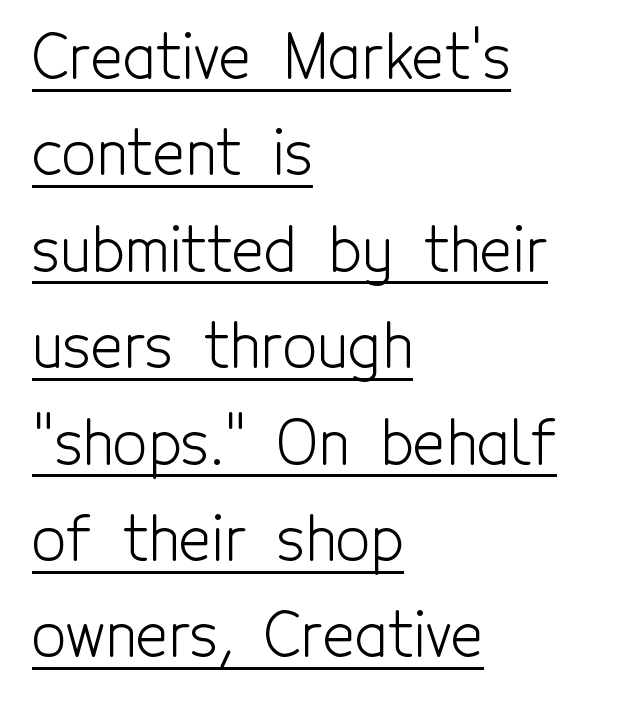
{"serif": "no", "italic": "no", "bold": "no", "weight": "light", "width": "condensed", "x_height": "medium", "monospaced": "no", "underline": "yes", "align": "left", "line_spacing": "normal", "line_spacing_ratio": 1.58, "letter_spacing": "normal", "letter_spacing_em": 0.0, "glyph_px": 61}
